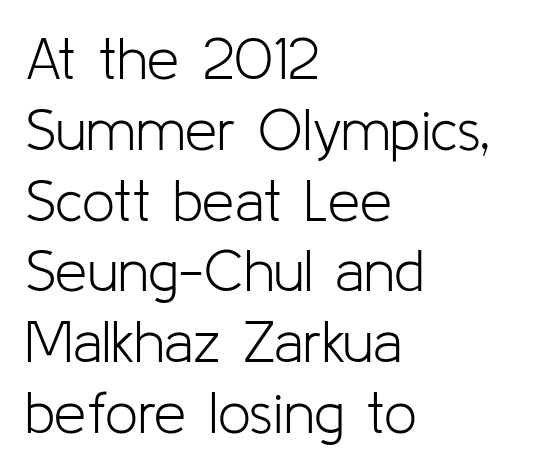
Q: Is the text bold? A: No.
Q: Is the text italic (slanted)? A: No, it is upright.
Q: Is the typeface a serif or a sans-serif typeface? A: Sans-serif.
Q: Is the text underlined? A: No.
Q: How is the paragraph aligned? A: Left-aligned.
Q: Is the spacing between letters normal or unusually wide? A: Normal.
Q: Width (condensed, normal, or wide)? A: Normal.
Q: Stroke contrast? A: Low.
Q: x-height? A: Medium.
Q: Monospaced? A: No.
